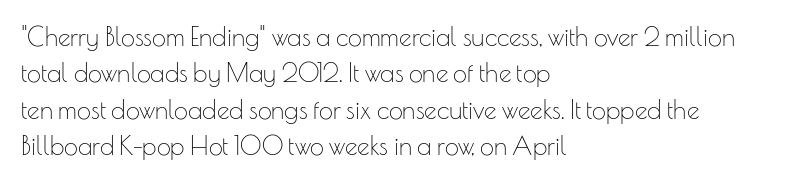
Q: Is the text bold? A: No.
Q: Is the text italic (slanted)? A: No, it is upright.
Q: Is the text underlined? A: No.
Q: How is the paragraph aligned? A: Left-aligned.
Q: Is the spacing between letters normal or unusually wide? A: Normal.
Q: Is the spacing between lines tight, normal or loose? A: Normal.
